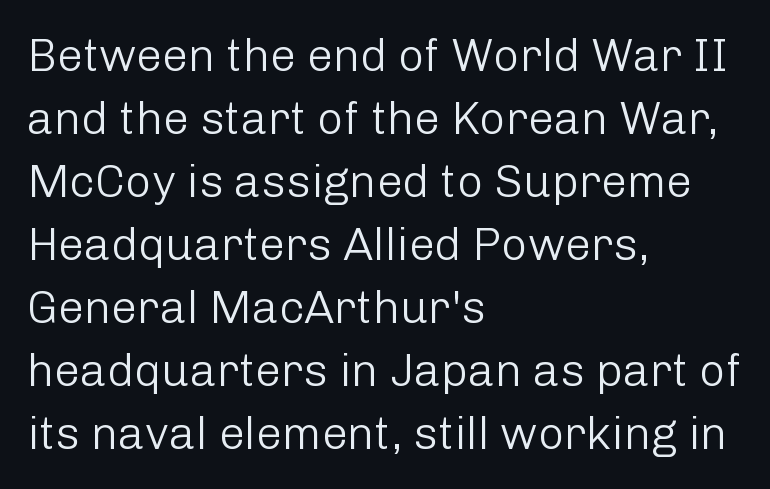
The font's upright variant was chosen for this text. Rows of type keep a routine distance in the vertical direction. Think of a printed novel: that variable character pitch is what you see here. Short and long lines alike share a common starting point at left. Check the space under the baseline: it is left empty. The letterforms sit shoulder to shoulder at normal distance.
